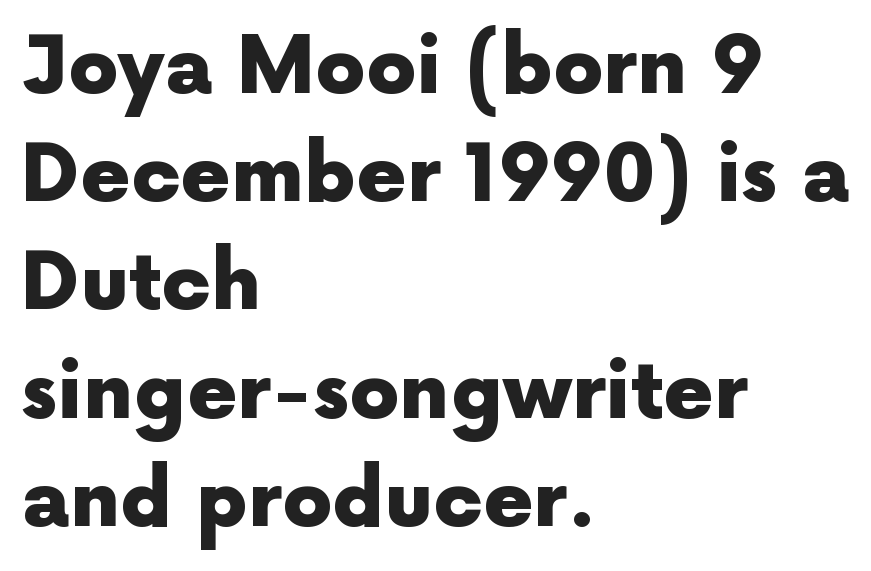
The image shows 79 px heavy sans-serif type, upright; set left-aligned, normal line spacing (1.37x), normal letter spacing, not underlined; a medium x-height.
